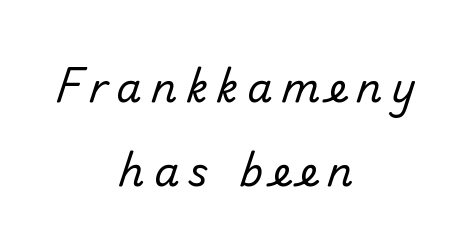
{"serif": "no", "bold": "no", "weight": "regular", "width": "normal", "stroke_contrast": "low", "x_height": "small", "monospaced": "no", "underline": "no", "align": "center", "line_spacing": "loose", "line_spacing_ratio": 2.09, "letter_spacing": "wide", "letter_spacing_em": 0.23, "glyph_px": 40}
